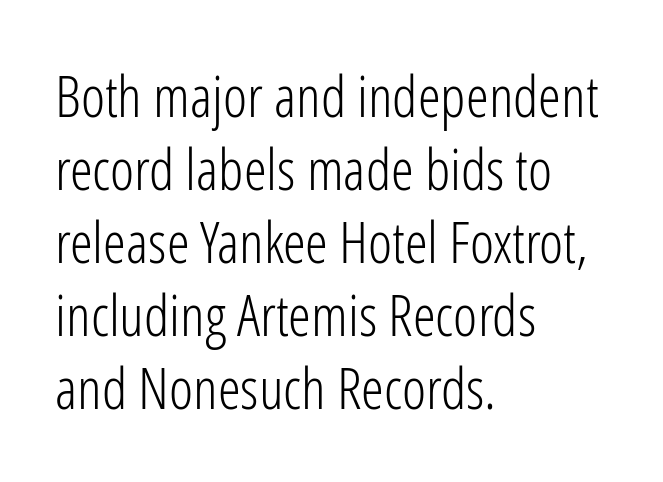
Reading down the block, your eye returns to a fixed left position each line. Unbolded letterforms with no extra heft. Vertically, the passage feels balanced, rows spaced as you'd expect. Note the varied advance widths — an 'i' is clearly narrower than an 'm'. You could call the tracking neutral — neither tight nor loose.
